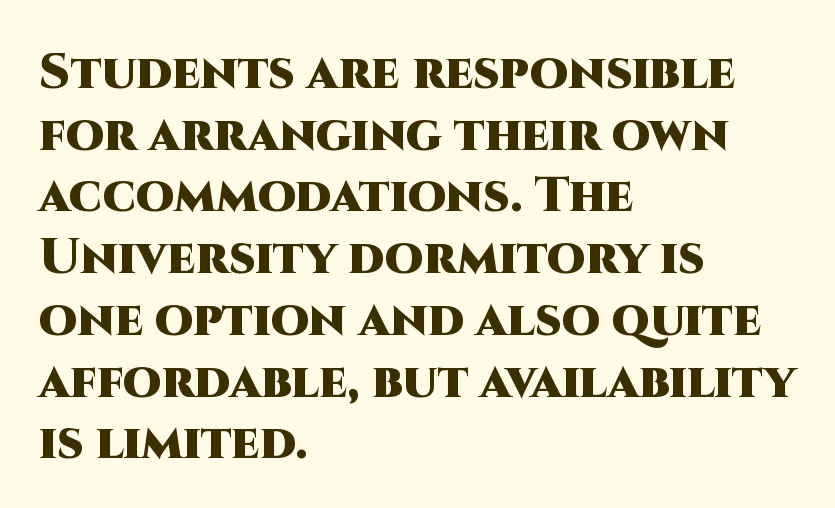
Beneath every word, the page is bare. When letters stand straight like this, we call the style roman or upright. No extra tracking has been applied to these lines. Layout note: lines flush left. Is this a fixed-width face? No — the glyphs have proportional, varying widths.
